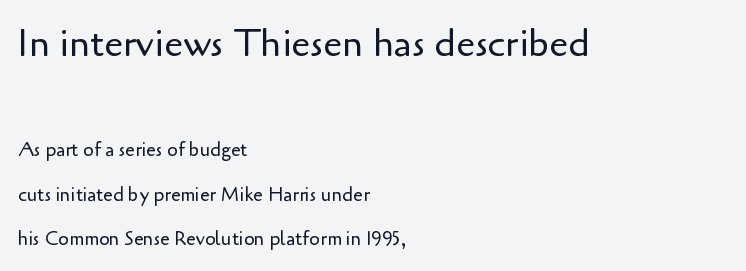
A typesetter would mark this as roman, not italic. The upper block of text is set noticeably larger than the block beneath it. The gaps between neighbouring characters are ordinary and unremarkable. If you measured baseline to baseline, you'd find a long distance. The text was rendered using a sans face with plain stroke endings.
